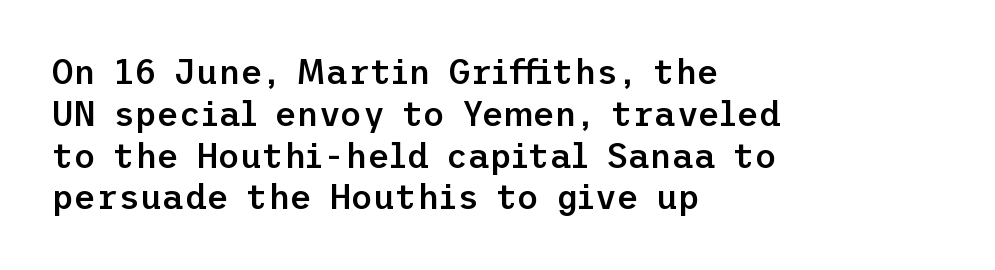
Q: Is the text bold? A: Semi-bold.
Q: Is the text italic (slanted)? A: No, it is upright.
Q: Is the typeface a serif or a sans-serif typeface? A: Sans-serif.
Q: Is the text underlined? A: No.
Q: How is the paragraph aligned? A: Left-aligned.
Q: Is the spacing between letters normal or unusually wide? A: Normal.
Q: Width (condensed, normal, or wide)? A: Normal.
Q: Stroke contrast? A: Low.
Q: x-height? A: Medium.
